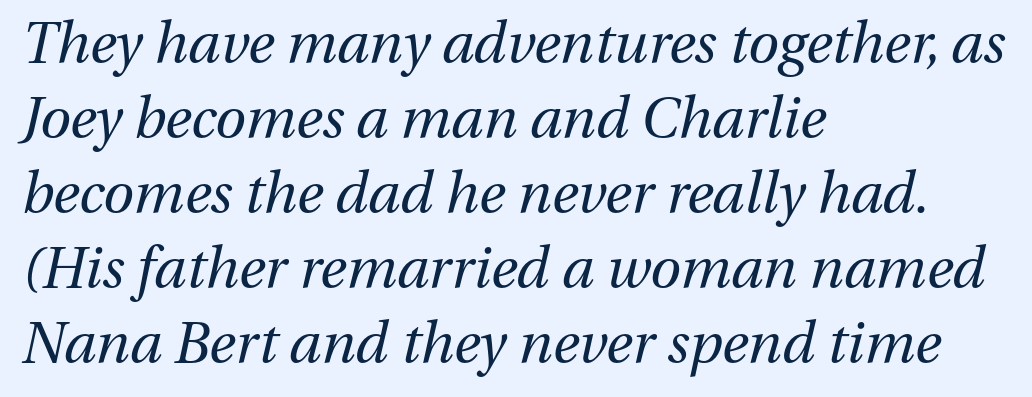
These lines are rendered in a variable-pitch font. This sample keeps an unexceptional amount of space between lines. Italic? Definitely — the glyphs are oblique. Compared with typical body copy, the letter spacing here is the same. A clean baseline with only descenders dipping below it. No heavy texture on the line: the type isn't bold.
